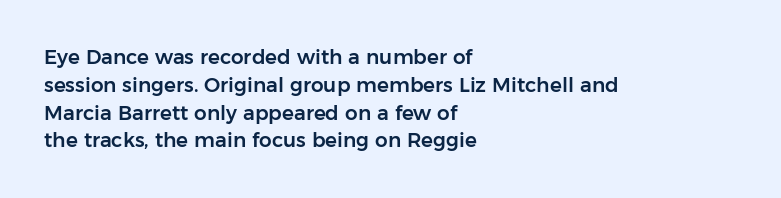
Q: Is the text italic (slanted)? A: No, it is upright.
Q: Is the text underlined? A: No.
Q: How is the paragraph aligned? A: Left-aligned.
Q: Is the spacing between letters normal or unusually wide? A: Normal.
Q: Is the spacing between lines tight, normal or loose? A: Normal.
